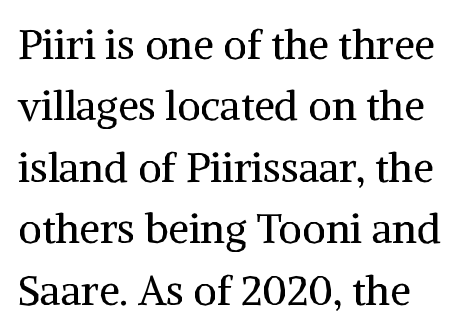
The image shows 41 px regular-weight serif type, upright; set left-aligned, normal line spacing (1.5x), normal letter spacing, not underlined; medium stroke contrast and a medium x-height.
